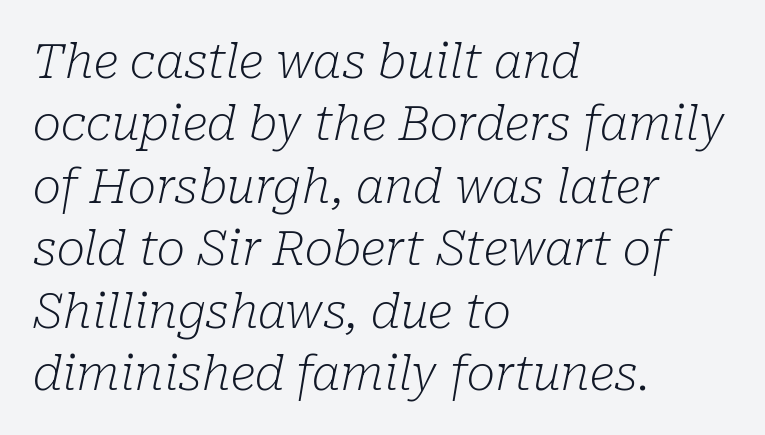
Is this a heavy cut? Hardly; it is regular or lighter. Has an underline been added? It has not. An italicized treatment has been applied to the whole sample. A normal amount of white space separates one row of letters from the next. Typographically, this falls in the serif category.
